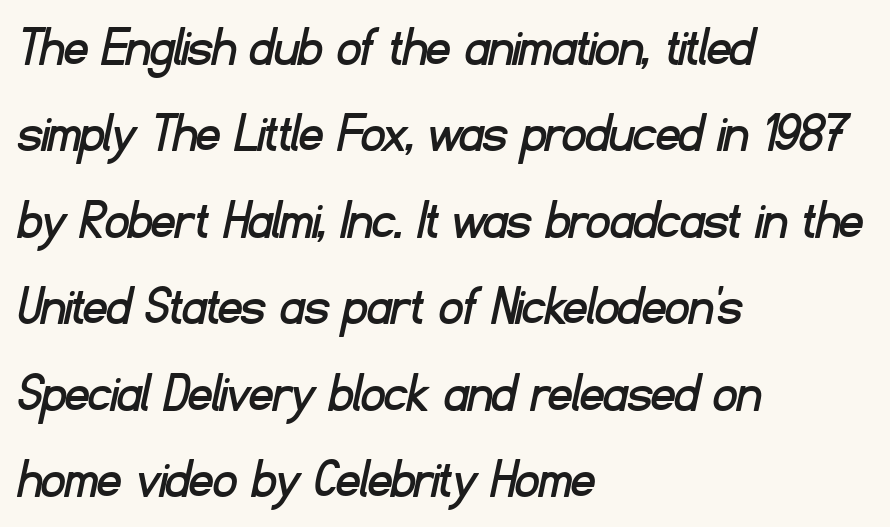
The image shows 58 px sans-serif type; set left-aligned, normal line spacing (1.49x), normal letter spacing, not underlined; low stroke contrast and a small x-height.
